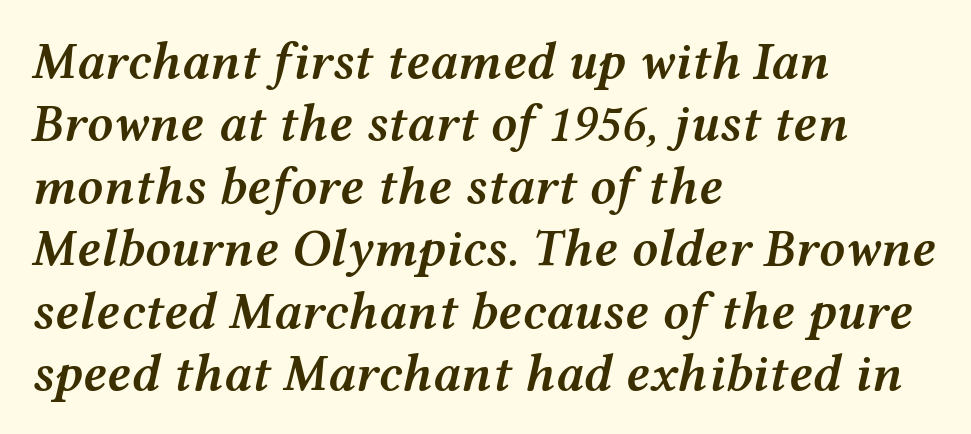
Typographic density is moderately raised because the face is semibold. No word sits above an underline. Do the characters align in a grid? No, the font is proportional. Is the block centered? No — it sits flush against the left margin. Does extra space separate the letters? No, they use regular spacing.
